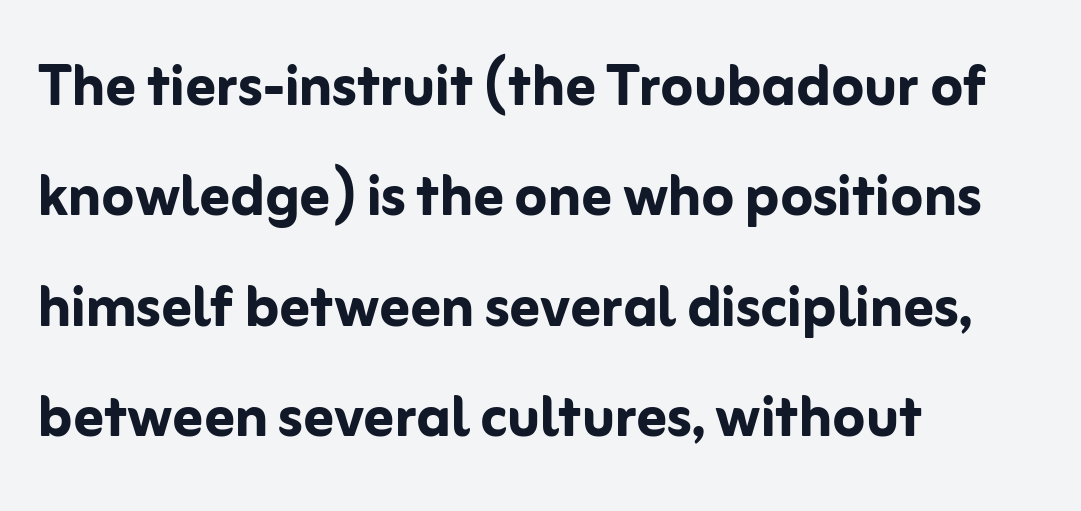
Rows of type keep a routine distance in the vertical direction. The face used here is proportionally spaced, like ordinary book or web type. Designer's note — italics off, roman on. The typeface chosen for these lines omits serifs.
